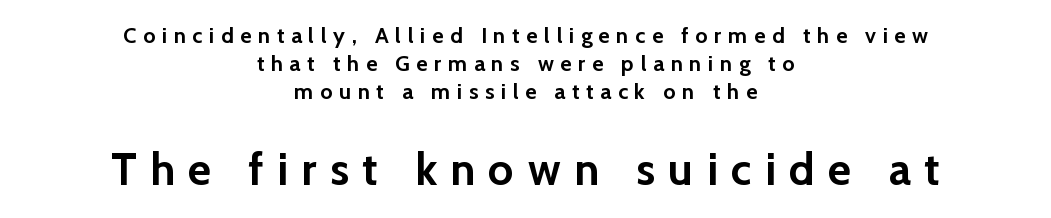
Q: Is the text bold? A: Yes.
Q: Is the text italic (slanted)? A: No, it is upright.
Q: Is the typeface a serif or a sans-serif typeface? A: Sans-serif.
Q: Is the text underlined? A: No.
Q: How is the paragraph aligned? A: Centered.
Q: Is the spacing between letters normal or unusually wide? A: Unusually wide.
Q: Is the spacing between lines tight, normal or loose? A: Normal.
Q: Which block of text is set in a larger size, the first (top) or the second (bottom)? A: The second (bottom) one.
Q: Width (condensed, normal, or wide)? A: Normal.
Q: Stroke contrast? A: Low.
Q: x-height? A: Medium.
Q: Monospaced? A: No.
